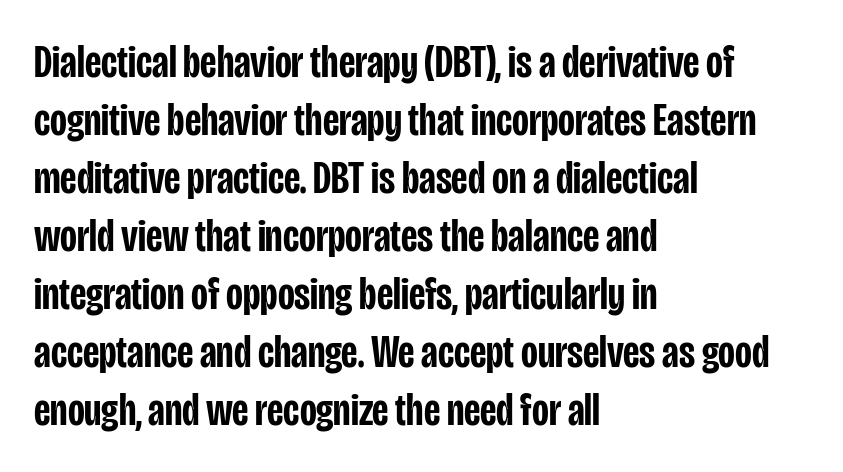
Q: Is the text bold? A: Semi-bold.
Q: Is the text italic (slanted)? A: No, it is upright.
Q: Is the typeface a serif or a sans-serif typeface? A: Sans-serif.
Q: Is the text underlined? A: No.
Q: How is the paragraph aligned? A: Left-aligned.
Q: Is the spacing between letters normal or unusually wide? A: Normal.
Q: Is the spacing between lines tight, normal or loose? A: Normal.
Q: Width (condensed, normal, or wide)? A: Condensed.
Q: Stroke contrast? A: Low.
Q: x-height? A: Large.
Q: Monospaced? A: No.
